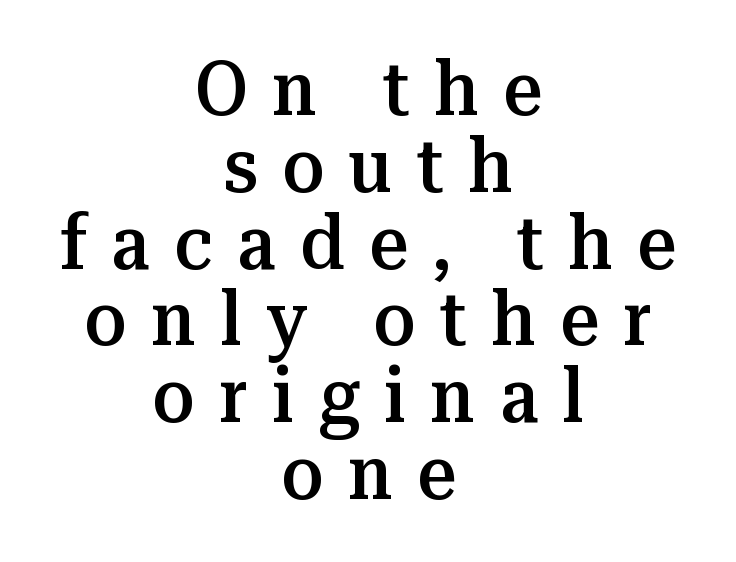
Q: Is the text bold? A: Semi-bold.
Q: Is the text italic (slanted)? A: No, it is upright.
Q: Is the typeface a serif or a sans-serif typeface? A: Serif.
Q: Is the text underlined? A: No.
Q: How is the paragraph aligned? A: Centered.
Q: Is the spacing between letters normal or unusually wide? A: Unusually wide.
Q: Is the spacing between lines tight, normal or loose? A: Tight.
Q: Width (condensed, normal, or wide)? A: Normal.
Q: Stroke contrast? A: Medium.
Q: x-height? A: Medium.
Q: Monospaced? A: No.
